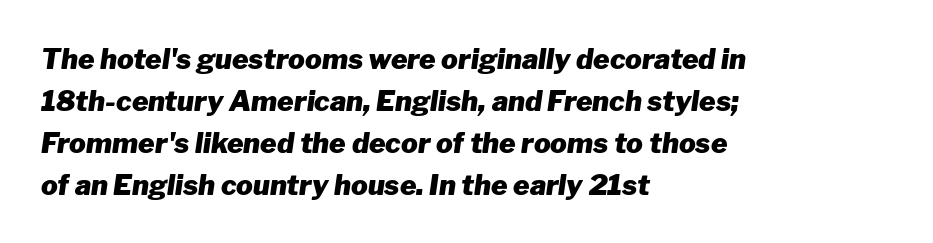
{"italic": "yes", "lean": "right", "slant_degrees": 8, "bold": "yes", "weight": "heavy", "width": "normal", "stroke_contrast": "low", "x_height": "medium", "monospaced": "no", "underline": "no", "align": "left", "line_spacing": "normal", "line_spacing_ratio": 1.5, "letter_spacing": "normal", "letter_spacing_em": 0.0, "glyph_px": 28}
